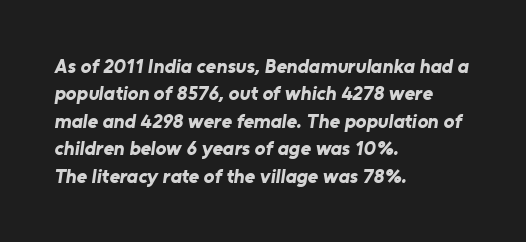
The image shows 20 px bold type; set left-aligned, normal line spacing (1.37x), normal letter spacing, not underlined.
